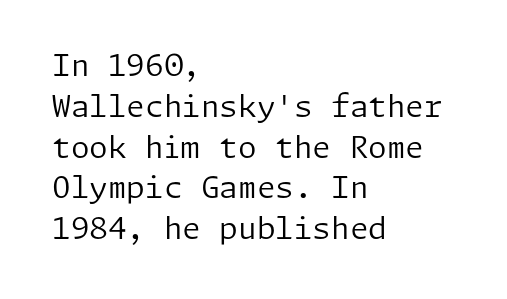
{"serif": "no", "italic": "no", "bold": "no", "weight": "regular", "width": "normal", "stroke_contrast": "low", "x_height": "medium", "underline": "no", "align": "left", "line_spacing": "normal", "line_spacing_ratio": 1.36, "letter_spacing": "normal", "letter_spacing_em": 0.0, "glyph_px": 30}
